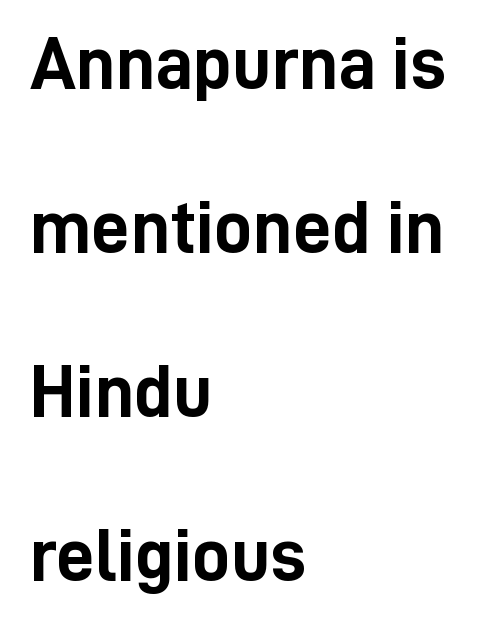
The image shows 76 px semibold, condensed sans-serif type, upright; set left-aligned, loose line spacing (2.16x), normal letter spacing, not underlined; low stroke contrast and a medium x-height.
